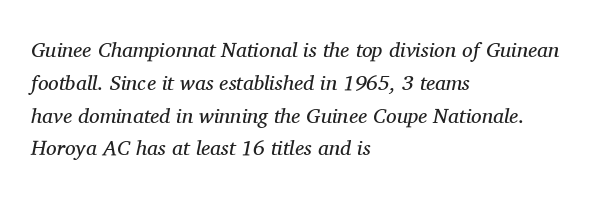
{"italic": "yes", "lean": "right", "slant_degrees": 11, "bold": "no", "underline": "no", "align": "left", "line_spacing": "normal", "line_spacing_ratio": 1.56, "letter_spacing": "normal", "letter_spacing_em": 0.0, "glyph_px": 21}
